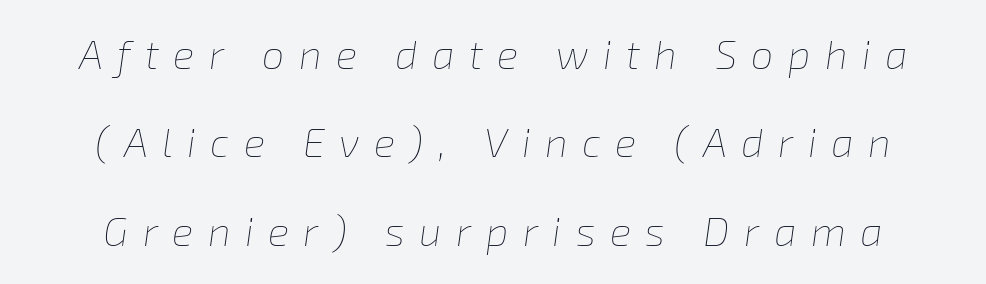
Q: Is the text bold? A: No.
Q: Is the text italic (slanted)? A: Yes, it leans right by about 8 degrees.
Q: Is the text underlined? A: No.
Q: Is the spacing between letters normal or unusually wide? A: Unusually wide.
Q: Is the spacing between lines tight, normal or loose? A: Loose.
Q: Width (condensed, normal, or wide)? A: Normal.
Q: Stroke contrast? A: Low.
Q: x-height? A: Medium.
Q: Monospaced? A: No.
